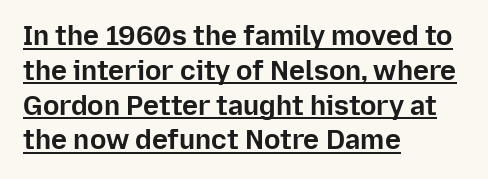
The image shows 27 px bold type, upright; set left-aligned, normal line spacing (1.29x), normal letter spacing, underlined.
